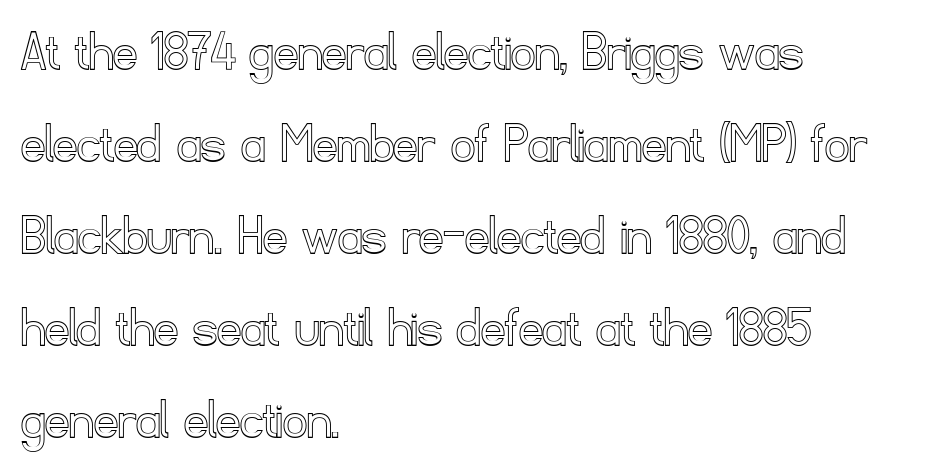
{"italic": "no", "width": "normal", "x_height": "small", "monospaced": "no", "underline": "no", "align": "left", "line_spacing": "normal", "line_spacing_ratio": 1.56, "letter_spacing": "normal", "letter_spacing_em": 0.0, "glyph_px": 59}
